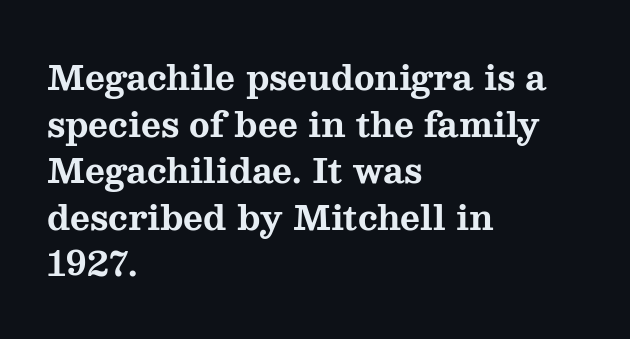
{"serif": "yes", "italic": "no", "bold": "yes", "weight": "bold", "width": "wide", "stroke_contrast": "medium", "x_height": "medium", "monospaced": "no", "underline": "no", "align": "left", "line_spacing": "normal", "line_spacing_ratio": 1.37, "letter_spacing": "normal", "letter_spacing_em": 0.0, "glyph_px": 34}
